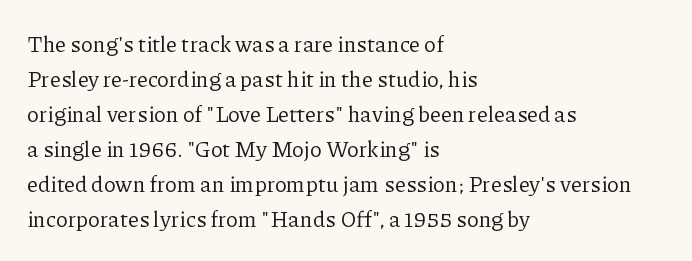
{"italic": "no", "bold": "no", "underline": "no", "align": "left", "line_spacing": "normal", "line_spacing_ratio": 1.59, "letter_spacing": "normal", "letter_spacing_em": 0.0, "glyph_px": 22}
